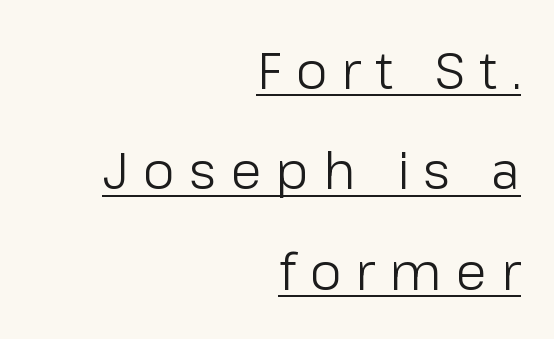
Q: Is the text bold? A: No.
Q: Is the text italic (slanted)? A: No, it is upright.
Q: Is the typeface a serif or a sans-serif typeface? A: Sans-serif.
Q: Is the text underlined? A: Yes.
Q: How is the paragraph aligned? A: Right-aligned.
Q: Is the spacing between letters normal or unusually wide? A: Unusually wide.
Q: Is the spacing between lines tight, normal or loose? A: Loose.
Q: Width (condensed, normal, or wide)? A: Normal.
Q: Stroke contrast? A: Low.
Q: x-height? A: Medium.
Q: Monospaced? A: No.
